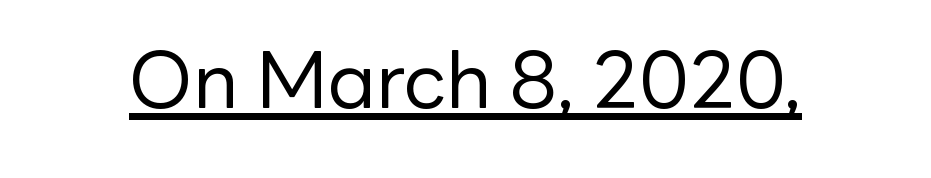
The image shows 77 px regular-weight sans-serif type, upright; set normal letter spacing, underlined; low stroke contrast and a medium x-height.
